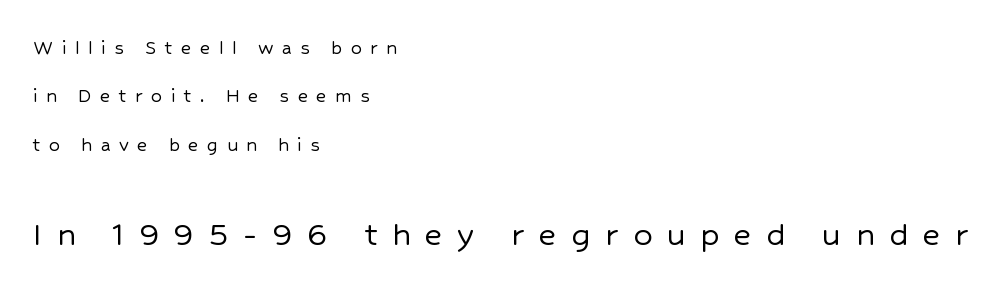
The image shows 38 px sans-serif type, upright; set left-aligned, loose line spacing (2.2x), unusually wide letter spacing (+0.38 em), not underlined; the second (bottom) block is 1.73x larger; low stroke contrast and a medium x-height.
